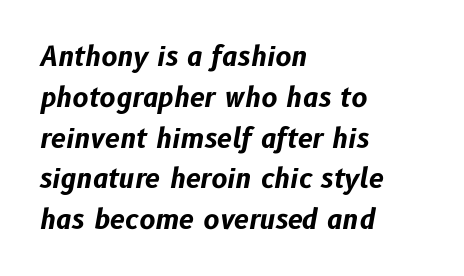
The image shows 27 px bold type, italic (leaning right); set left-aligned, normal line spacing (1.51x), normal letter spacing, not underlined.
